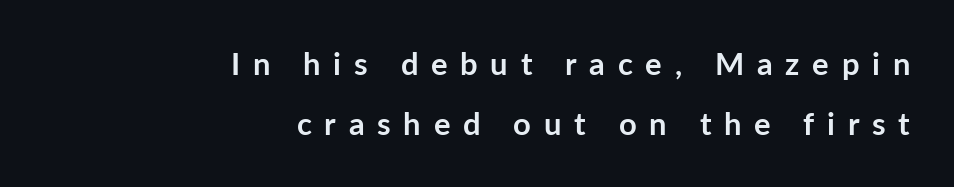
These lines are rendered in a variable-pitch font. Designer's note — italics off, roman on. Letter spacing: wide. A student would call this right alignment; a typographer would say flush right, rag left.
